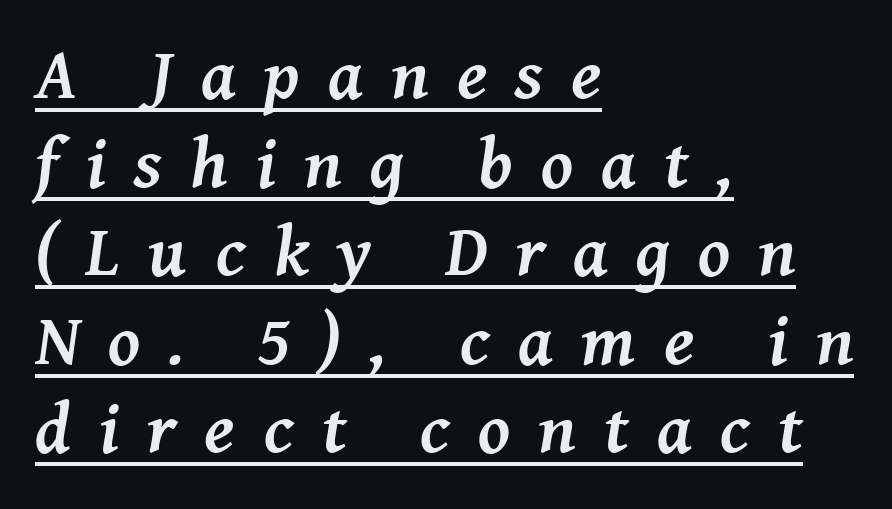
The image shows 72 px semibold serif type, italic (leaning right); set left-aligned, line spacing 1.23x, unusually wide letter spacing (+0.39 em), underlined; medium stroke contrast and a medium x-height.
